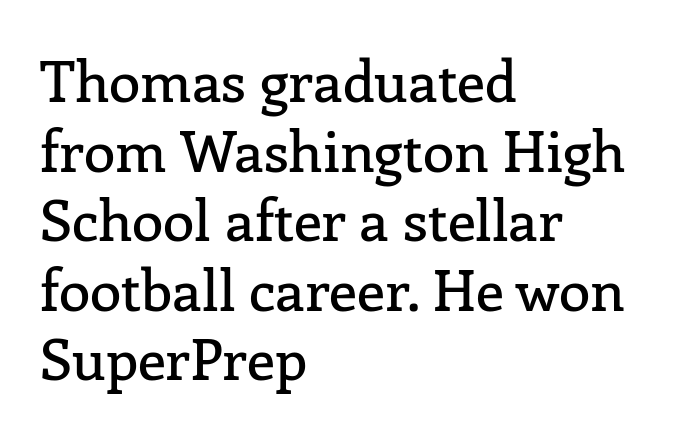
Q: Is the text italic (slanted)? A: No, it is upright.
Q: Is the typeface a serif or a sans-serif typeface? A: Serif.
Q: Is the text underlined? A: No.
Q: How is the paragraph aligned? A: Left-aligned.
Q: Is the spacing between letters normal or unusually wide? A: Normal.
Q: Width (condensed, normal, or wide)? A: Normal.
Q: Stroke contrast? A: Low.
Q: x-height? A: Medium.
Q: Monospaced? A: No.
